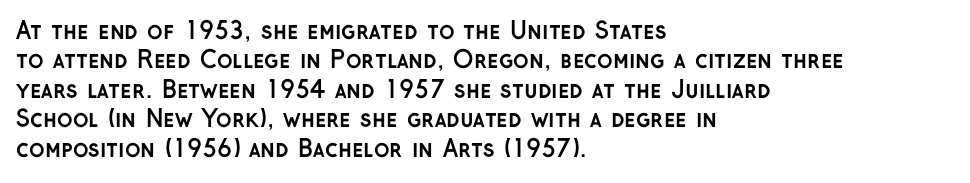
The image shows 23 px bold type, upright; set left-aligned, normal line spacing (1.28x), normal letter spacing, not underlined.
